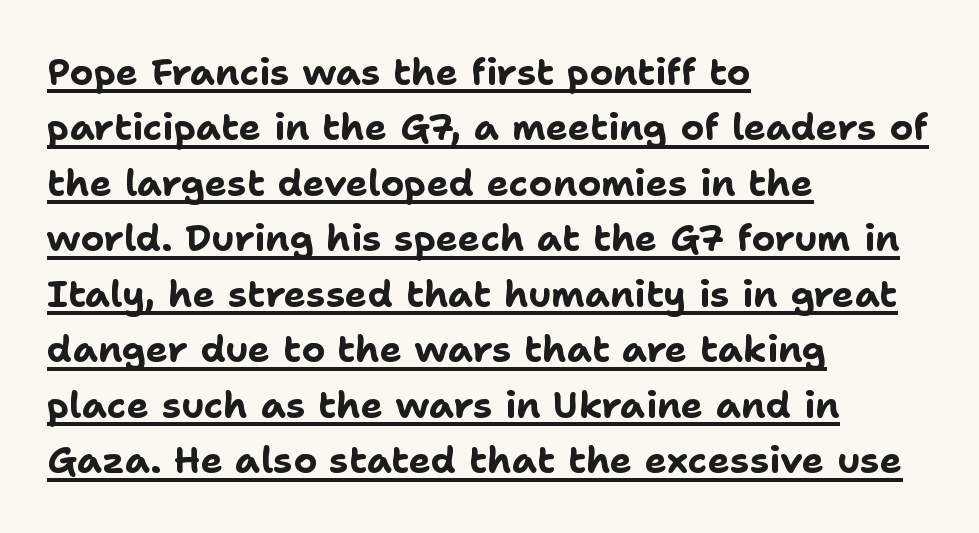
Does the copy run flush right? No — it runs flush left. The passage shown is underscored from start to finish. Rows of type keep a routine distance in the vertical direction. These lines are composed in type without serifs.
